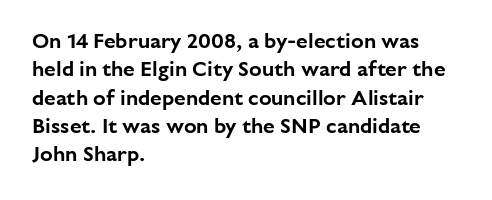
Q: Is the text italic (slanted)? A: No, it is upright.
Q: Is the text underlined? A: No.
Q: How is the paragraph aligned? A: Left-aligned.
Q: Is the spacing between letters normal or unusually wide? A: Normal.
Q: Is the spacing between lines tight, normal or loose? A: Normal.
